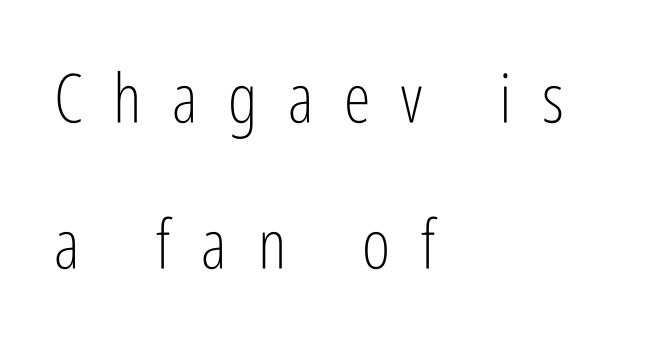
These lines are set flush left with a ragged right edge. Descender tails drop into unmarked territory. If you drew a line through each stem, it would be perfectly vertical. The weight would be labelled regular, book, light, or lighter still.
